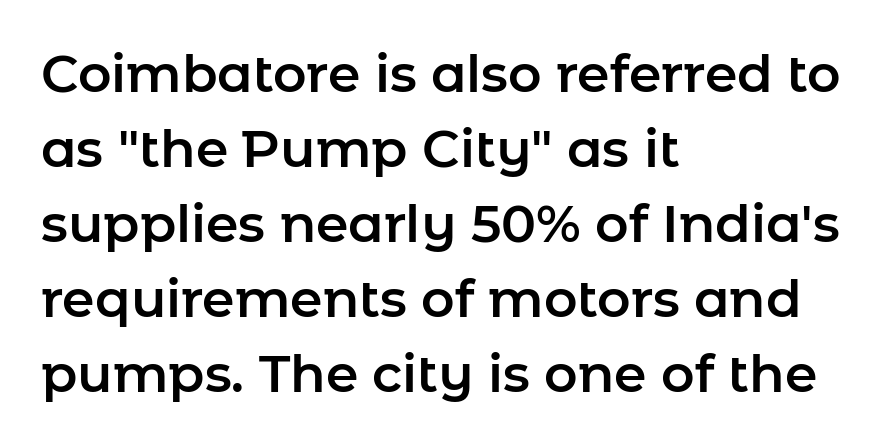
The image shows 52 px sans-serif type, upright; set left-aligned, normal line spacing (1.44x), normal letter spacing, not underlined; low stroke contrast and a medium x-height.
